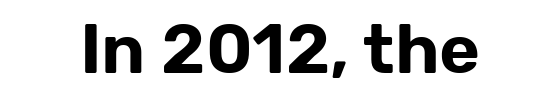
{"serif": "no", "italic": "no", "width": "normal", "stroke_contrast": "low", "x_height": "medium", "monospaced": "no", "underline": "no", "letter_spacing": "normal", "letter_spacing_em": 0.0, "glyph_px": 70}
